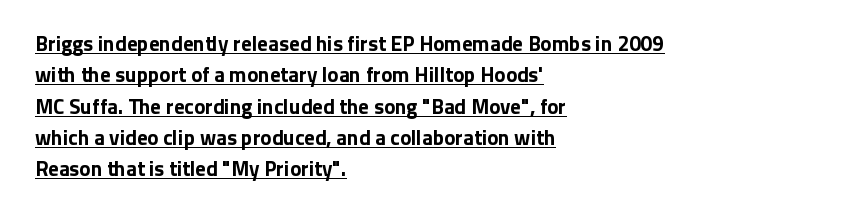
Casual observation: everything's shoved over to the left. Style check: upright. Whoever set this chose a conventional vertical rhythm. Typographic density is high because the face is bold.
